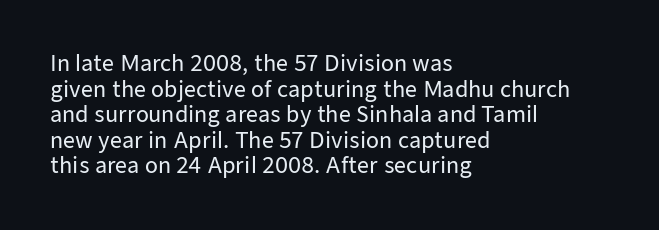
{"italic": "no", "underline": "no", "align": "left", "line_spacing_ratio": 1.22, "letter_spacing": "normal", "letter_spacing_em": 0.0, "glyph_px": 21}
